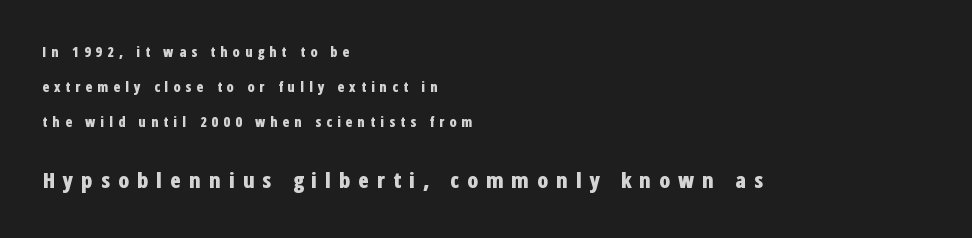
The image shows 22 px bold type, upright; set left-aligned, loose line spacing (2.49x), unusually wide letter spacing (+0.35 em), not underlined; the second (bottom) block is 1.57x larger.
